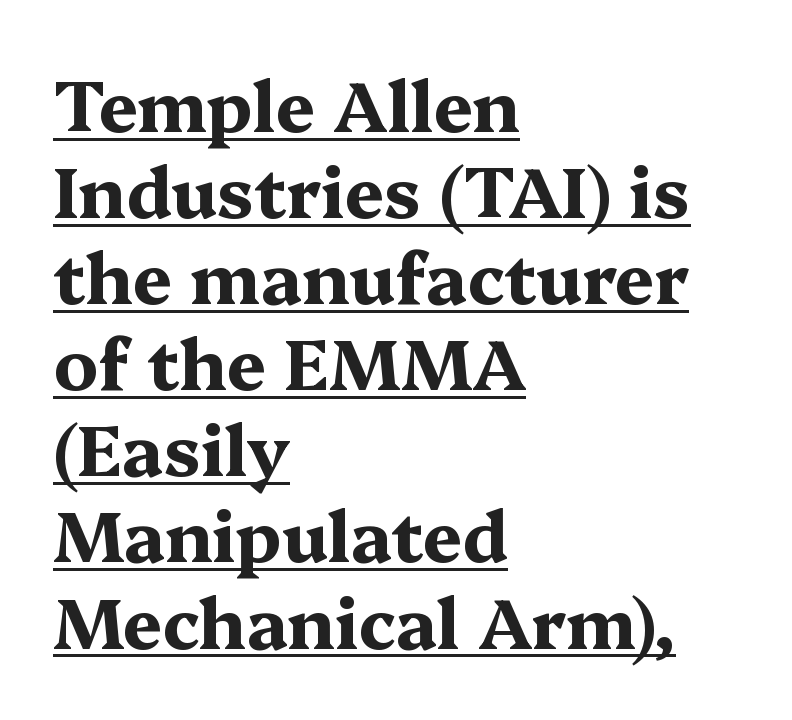
Q: Is the text bold? A: Yes.
Q: Is the text italic (slanted)? A: No, it is upright.
Q: Is the typeface a serif or a sans-serif typeface? A: Serif.
Q: Is the text underlined? A: Yes.
Q: How is the paragraph aligned? A: Left-aligned.
Q: Is the spacing between letters normal or unusually wide? A: Normal.
Q: Width (condensed, normal, or wide)? A: Wide.
Q: Stroke contrast? A: Medium.
Q: x-height? A: Medium.
Q: Monospaced? A: No.
